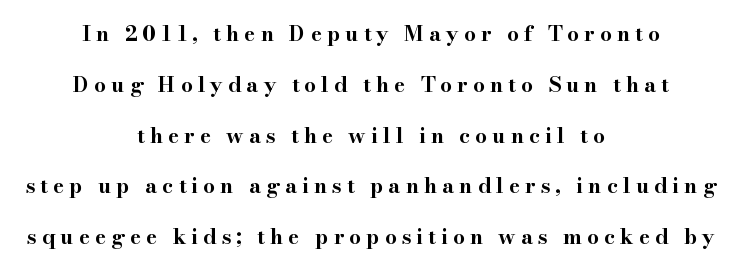
The image shows 21 px bold type, upright; set centered, loose line spacing (2.42x), unusually wide letter spacing (+0.24 em), not underlined.
